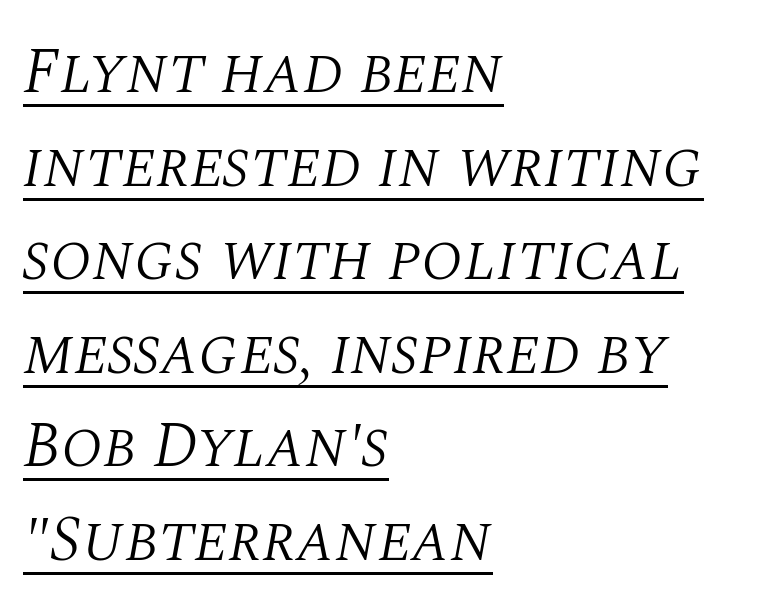
The specimen includes a rule beneath the text block's lines. The face looks like a standard text weight, possibly lighter. Check where the strokes stop: tiny serifs finish them off. These lines were composed using italics. Tracking here is standard; glyphs follow each other at the usual distance.
